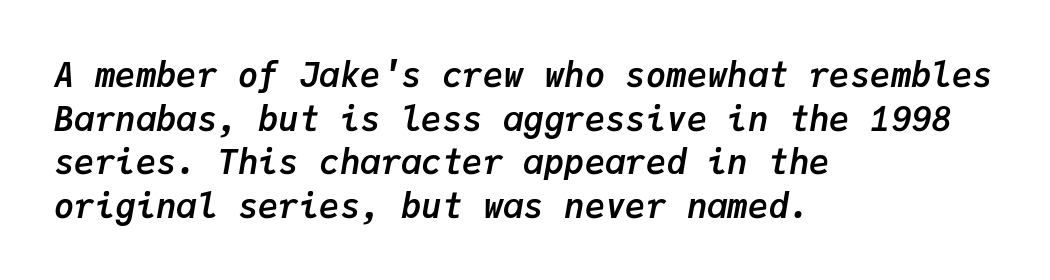
Q: Is the text bold? A: Yes.
Q: Is the text italic (slanted)? A: Yes, it leans right by about 9 degrees.
Q: Is the text underlined? A: No.
Q: How is the paragraph aligned? A: Left-aligned.
Q: Is the spacing between letters normal or unusually wide? A: Normal.
Q: Is the spacing between lines tight, normal or loose? A: Normal.
Q: Width (condensed, normal, or wide)? A: Normal.
Q: Stroke contrast? A: Low.
Q: x-height? A: Medium.
Q: Monospaced? A: Yes.
